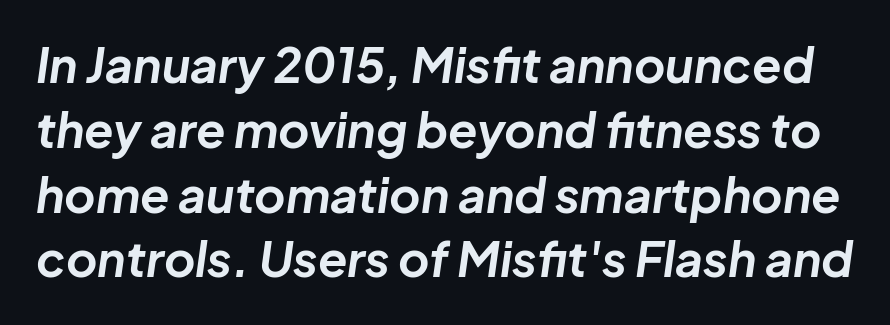
{"italic": "yes", "lean": "right", "slant_degrees": 8, "bold": "yes", "weight": "bold", "width": "normal", "stroke_contrast": "low", "x_height": "medium", "monospaced": "no", "underline": "no", "line_spacing": "normal", "line_spacing_ratio": 1.35, "letter_spacing": "normal", "letter_spacing_em": 0.0, "glyph_px": 48}
